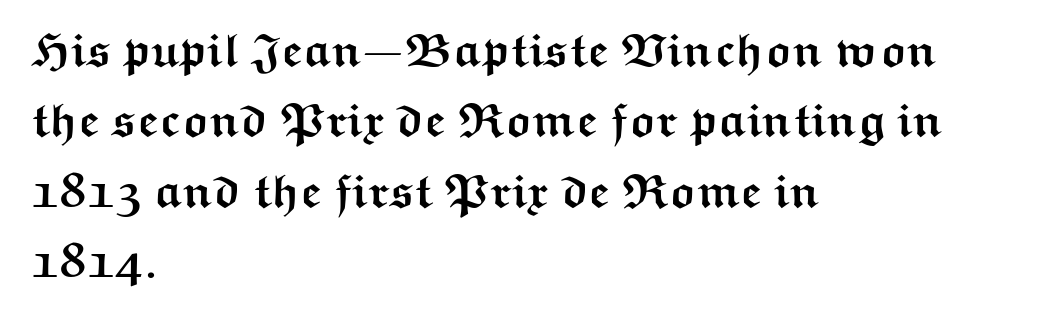
Nope, no serifs anywhere on these letters. Nobody touched the tracking dial on this one. Typeset ragged right — the left edge is the straight one. The leading is moderate, giving the passage an even texture.
